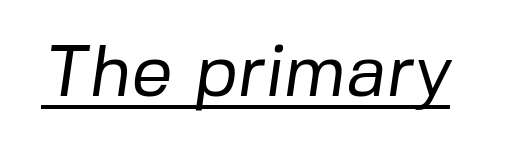
Q: Is the text bold? A: No.
Q: Is the typeface a serif or a sans-serif typeface? A: Sans-serif.
Q: Is the text underlined? A: Yes.
Q: Is the spacing between letters normal or unusually wide? A: Normal.
Q: Width (condensed, normal, or wide)? A: Normal.
Q: Stroke contrast? A: Low.
Q: x-height? A: Medium.
Q: Monospaced? A: No.
